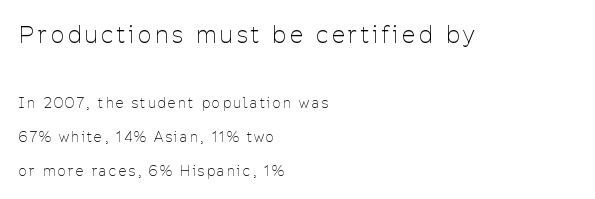
{"italic": "no", "bold": "no", "underline": "no", "align": "left", "line_spacing": "loose", "line_spacing_ratio": 2.42, "larger_block": "first", "size_ratio": 1.64, "glyph_px": 23}
